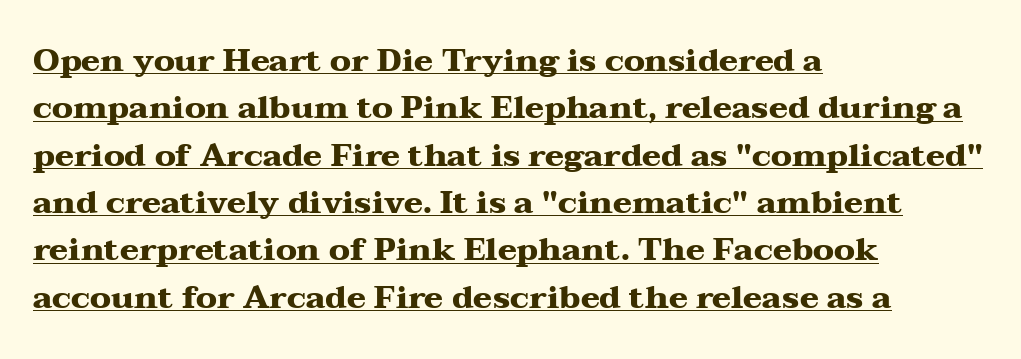
Q: Is the text bold? A: Yes.
Q: Is the text italic (slanted)? A: No, it is upright.
Q: Is the typeface a serif or a sans-serif typeface? A: Serif.
Q: Is the text underlined? A: Yes.
Q: How is the paragraph aligned? A: Left-aligned.
Q: Is the spacing between letters normal or unusually wide? A: Normal.
Q: Is the spacing between lines tight, normal or loose? A: Normal.
Q: Width (condensed, normal, or wide)? A: Wide.
Q: Stroke contrast? A: Medium.
Q: x-height? A: Medium.
Q: Monospaced? A: No.
